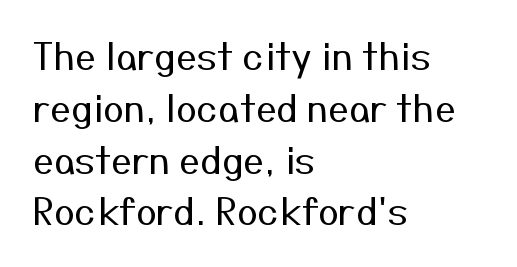
{"serif": "no", "italic": "no", "bold": "no", "weight": "regular", "width": "normal", "stroke_contrast": "medium", "x_height": "medium", "monospaced": "no", "underline": "no", "align": "left", "line_spacing": "normal", "line_spacing_ratio": 1.4, "letter_spacing": "normal", "letter_spacing_em": 0.0, "glyph_px": 37}
